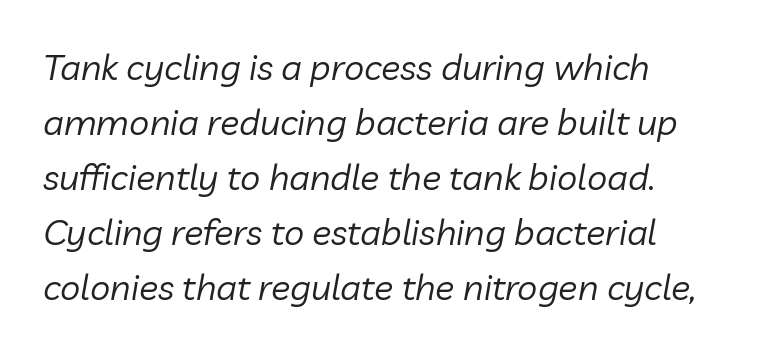
{"italic": "yes", "lean": "right", "slant_degrees": 10, "bold": "no", "weight": "regular", "width": "normal", "stroke_contrast": "low", "x_height": "medium", "monospaced": "no", "underline": "no", "line_spacing": "normal", "line_spacing_ratio": 1.53, "letter_spacing": "normal", "letter_spacing_em": 0.0, "glyph_px": 36}
